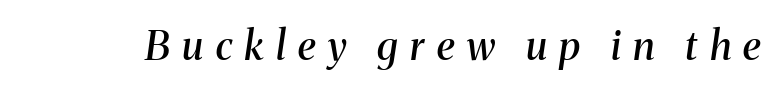
The image shows 40 px semibold serif type, italic (leaning right); set unusually wide letter spacing (+0.31 em), not underlined; medium stroke contrast and a medium x-height.
